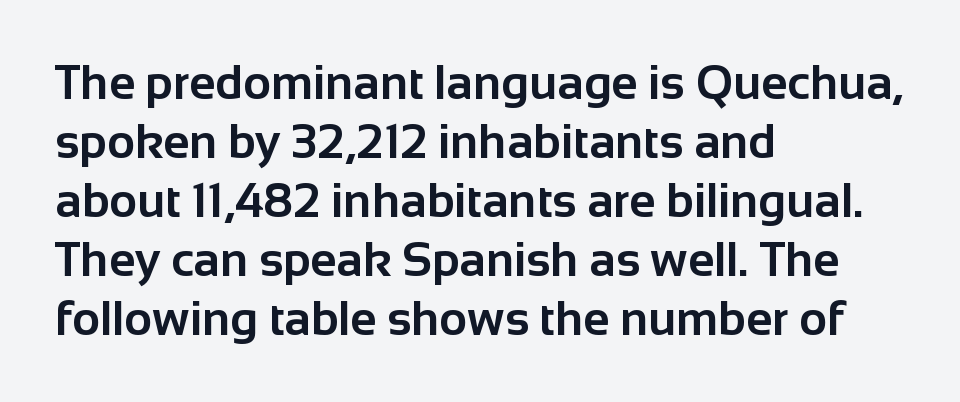
Q: Is the text bold? A: Yes.
Q: Is the text italic (slanted)? A: No, it is upright.
Q: Is the typeface a serif or a sans-serif typeface? A: Sans-serif.
Q: Is the text underlined? A: No.
Q: How is the paragraph aligned? A: Left-aligned.
Q: Is the spacing between letters normal or unusually wide? A: Normal.
Q: Width (condensed, normal, or wide)? A: Normal.
Q: Stroke contrast? A: Low.
Q: x-height? A: Medium.
Q: Monospaced? A: No.
